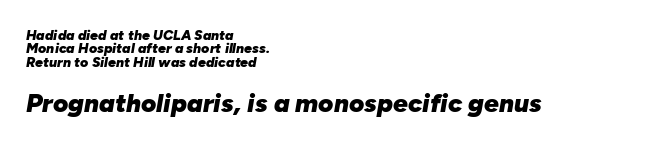
Inter-character spacing is left at the font's built-in metrics. The zone under the glyphs is completely vacant. Larger block? The one below; the one above is distinctly smaller. These words are printed bold, with thick strokes throughout. Closely set lines give the paragraph a compact silhouette.
